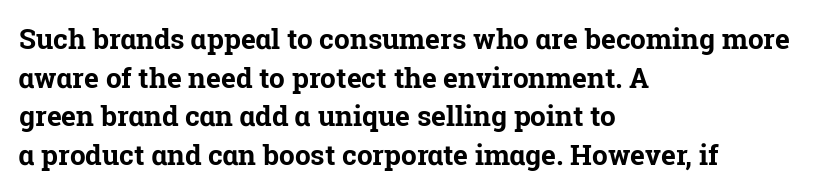
{"serif": "yes", "italic": "no", "bold": "yes", "weight": "bold", "width": "normal", "stroke_contrast": "low", "x_height": "medium", "monospaced": "no", "underline": "no", "align": "left", "line_spacing": "normal", "line_spacing_ratio": 1.38, "letter_spacing": "normal", "letter_spacing_em": 0.0, "glyph_px": 28}
